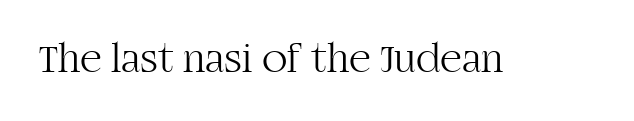
The image shows 42 px light serif type, upright; set normal letter spacing, not underlined; high stroke contrast and a large x-height.
